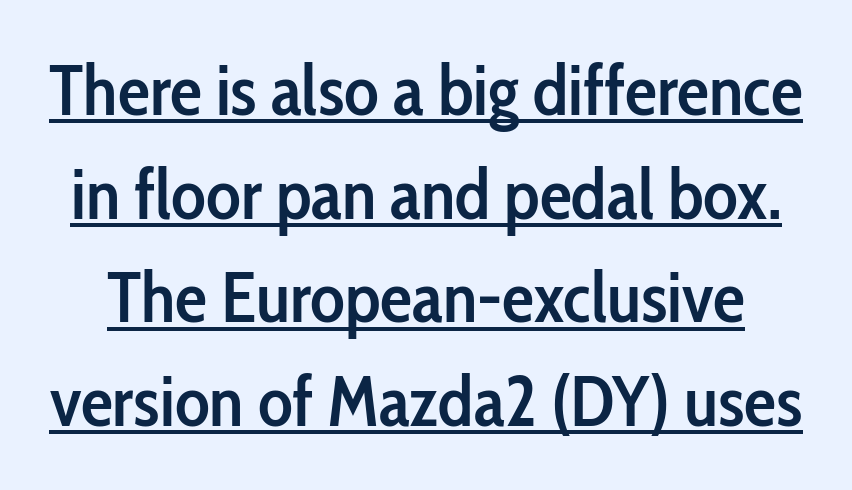
{"serif": "no", "italic": "no", "bold": "semi", "weight": "semibold", "width": "condensed", "stroke_contrast": "low", "x_height": "medium", "monospaced": "no", "underline": "yes", "line_spacing": "normal", "line_spacing_ratio": 1.44, "letter_spacing": "normal", "letter_spacing_em": 0.0, "glyph_px": 72}
